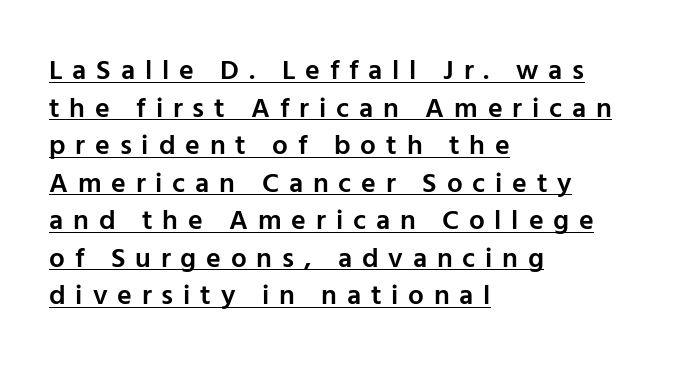
Q: Is the text bold? A: Semi-bold.
Q: Is the text italic (slanted)? A: No, it is upright.
Q: Is the typeface a serif or a sans-serif typeface? A: Sans-serif.
Q: Is the text underlined? A: Yes.
Q: How is the paragraph aligned? A: Left-aligned.
Q: Is the spacing between letters normal or unusually wide? A: Unusually wide.
Q: Is the spacing between lines tight, normal or loose? A: Normal.
Q: Width (condensed, normal, or wide)? A: Normal.
Q: Stroke contrast? A: Low.
Q: x-height? A: Medium.
Q: Monospaced? A: No.
